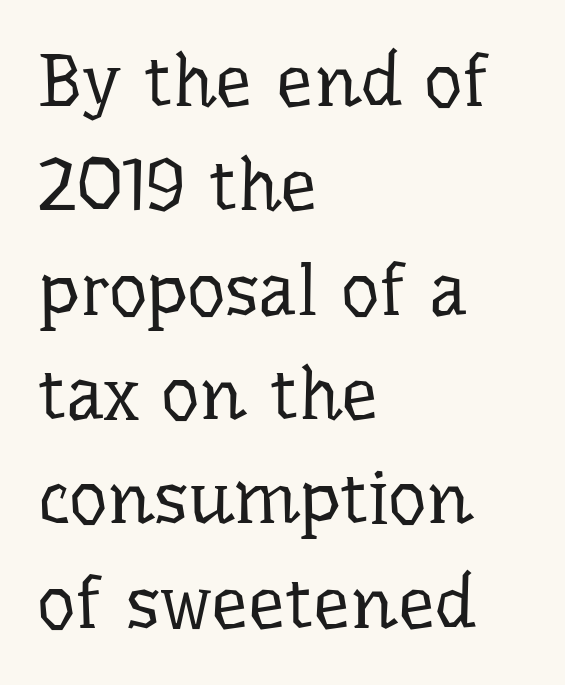
Q: Is the text bold? A: No.
Q: Is the text italic (slanted)? A: No, it is upright.
Q: Is the typeface a serif or a sans-serif typeface? A: Serif.
Q: Is the text underlined? A: No.
Q: How is the paragraph aligned? A: Left-aligned.
Q: Is the spacing between letters normal or unusually wide? A: Normal.
Q: Is the spacing between lines tight, normal or loose? A: Normal.
Q: Width (condensed, normal, or wide)? A: Normal.
Q: Stroke contrast? A: Low.
Q: x-height? A: Medium.
Q: Monospaced? A: No.
